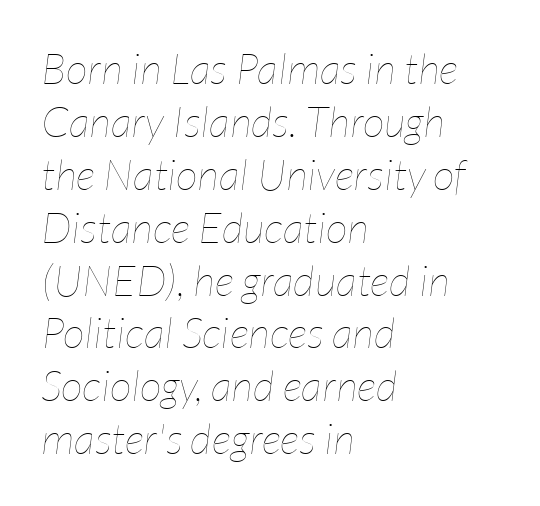
The image shows 43 px thin, condensed type, italic (leaning right); set left-aligned, line spacing 1.23x, normal letter spacing, not underlined; low stroke contrast and a medium x-height.
